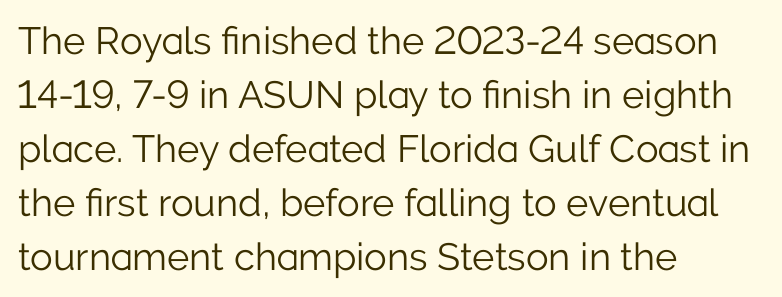
Q: Is the text bold? A: No.
Q: Is the text italic (slanted)? A: No, it is upright.
Q: Is the typeface a serif or a sans-serif typeface? A: Sans-serif.
Q: Is the text underlined? A: No.
Q: How is the paragraph aligned? A: Left-aligned.
Q: Is the spacing between letters normal or unusually wide? A: Normal.
Q: Is the spacing between lines tight, normal or loose? A: Normal.
Q: Width (condensed, normal, or wide)? A: Normal.
Q: Stroke contrast? A: Low.
Q: x-height? A: Medium.
Q: Monospaced? A: No.
